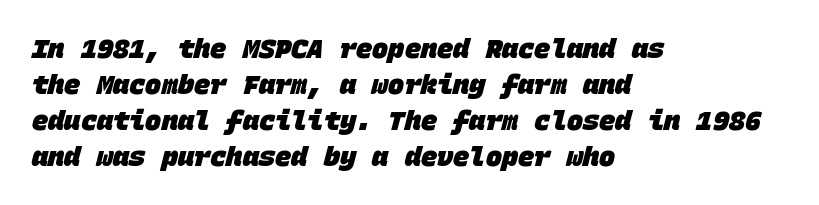
Check the space under the baseline: it is left empty. Does the leading feel generous? No, just average. Pretty heavy lettering here — definitely bold. These lines keep a tight, regular rhythm from letter to letter.
